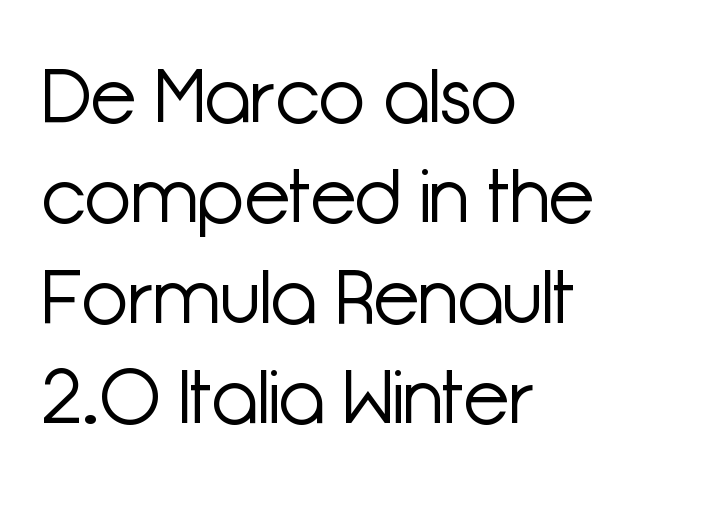
{"serif": "no", "italic": "no", "bold": "no", "weight": "light", "width": "normal", "stroke_contrast": "low", "x_height": "medium", "monospaced": "no", "underline": "no", "align": "left", "line_spacing": "normal", "line_spacing_ratio": 1.34, "letter_spacing": "normal", "letter_spacing_em": 0.0, "glyph_px": 75}
